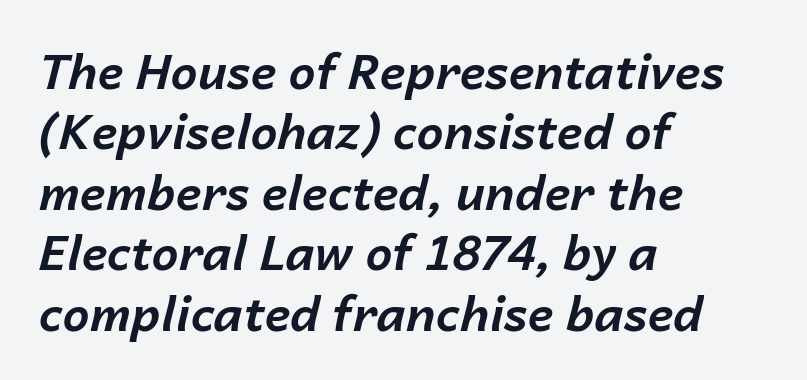
{"italic": "yes", "lean": "right", "slant_degrees": 14, "bold": "yes", "weight": "bold", "width": "normal", "stroke_contrast": "low", "x_height": "medium", "monospaced": "no", "underline": "no", "align": "left", "line_spacing": "normal", "line_spacing_ratio": 1.26, "letter_spacing": "normal", "letter_spacing_em": 0.0, "glyph_px": 48}
